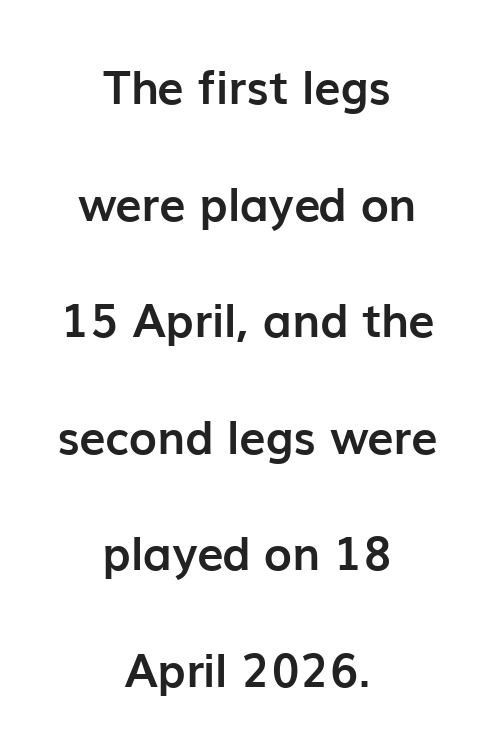
The zone under the glyphs is completely vacant. Posture: straight, roman, zero tilt. Proportional: the letters do not fall into vertical columns. Short note: letters normally spaced. Observe the absence of serifs on each vertical stroke in this sample. I'd describe the lettering as bold — thick and assertive.
